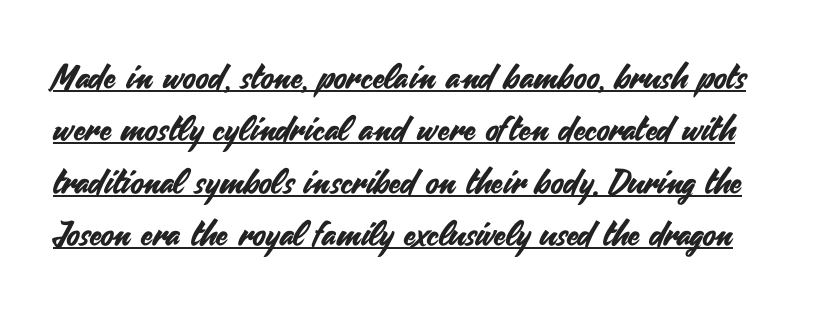
{"serif": "no", "width": "normal", "stroke_contrast": "medium", "x_height": "small", "monospaced": "no", "underline": "yes", "line_spacing": "normal", "line_spacing_ratio": 1.54, "letter_spacing": "normal", "letter_spacing_em": 0.0, "glyph_px": 34}
